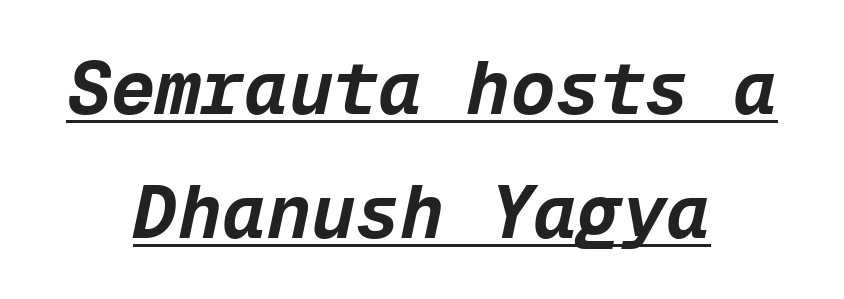
{"italic": "yes", "lean": "right", "slant_degrees": 12, "bold": "yes", "weight": "bold", "width": "normal", "stroke_contrast": "low", "x_height": "medium", "monospaced": "yes", "underline": "yes", "align": "center", "line_spacing": "normal", "line_spacing_ratio": 1.67, "letter_spacing": "normal", "letter_spacing_em": 0.0, "glyph_px": 74}
